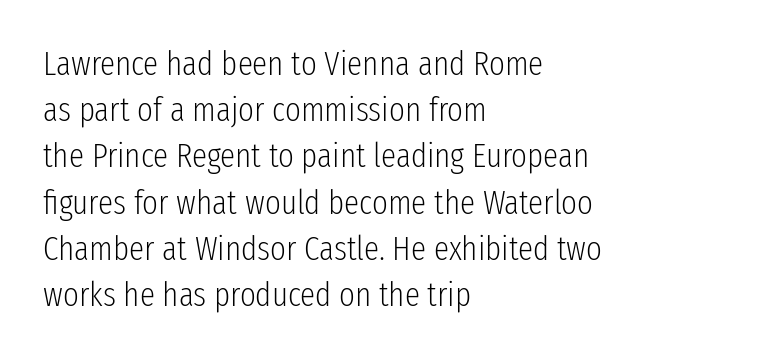
Q: Is the text bold? A: No.
Q: Is the text italic (slanted)? A: No, it is upright.
Q: Is the typeface a serif or a sans-serif typeface? A: Sans-serif.
Q: Is the text underlined? A: No.
Q: How is the paragraph aligned? A: Left-aligned.
Q: Is the spacing between letters normal or unusually wide? A: Normal.
Q: Is the spacing between lines tight, normal or loose? A: Normal.
Q: Width (condensed, normal, or wide)? A: Condensed.
Q: Stroke contrast? A: Low.
Q: x-height? A: Medium.
Q: Monospaced? A: No.
